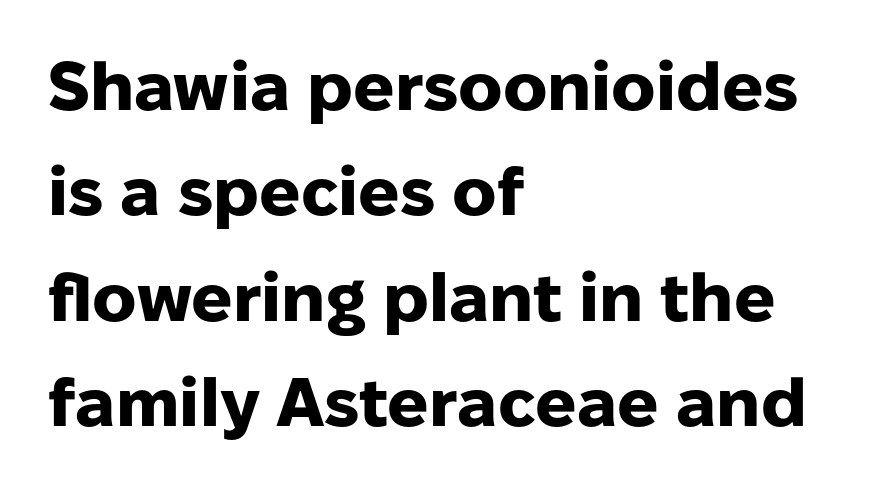
The paragraph has a hard left edge and a soft right edge. Is this a fixed-width face? No — the glyphs have proportional, varying widths. Designer's note — italics off, roman on. The designer left line spacing at the default. The glyphs are unaccompanied by any horizontal stroke below them.
